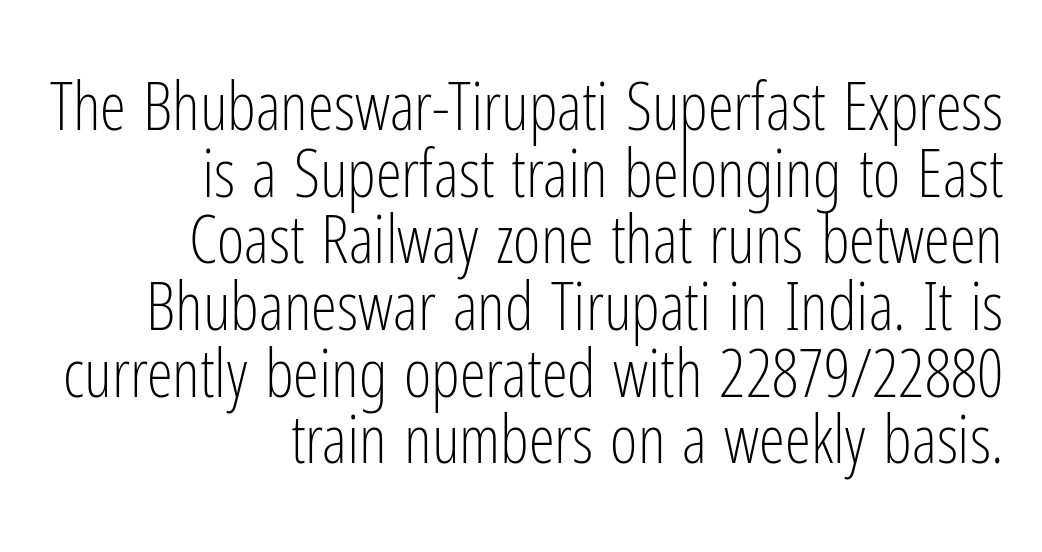
Q: Is the text bold? A: No.
Q: Is the text italic (slanted)? A: No, it is upright.
Q: Is the typeface a serif or a sans-serif typeface? A: Sans-serif.
Q: Is the text underlined? A: No.
Q: How is the paragraph aligned? A: Right-aligned.
Q: Is the spacing between letters normal or unusually wide? A: Normal.
Q: Is the spacing between lines tight, normal or loose? A: Tight.
Q: Width (condensed, normal, or wide)? A: Condensed.
Q: Stroke contrast? A: Low.
Q: x-height? A: Medium.
Q: Monospaced? A: No.
